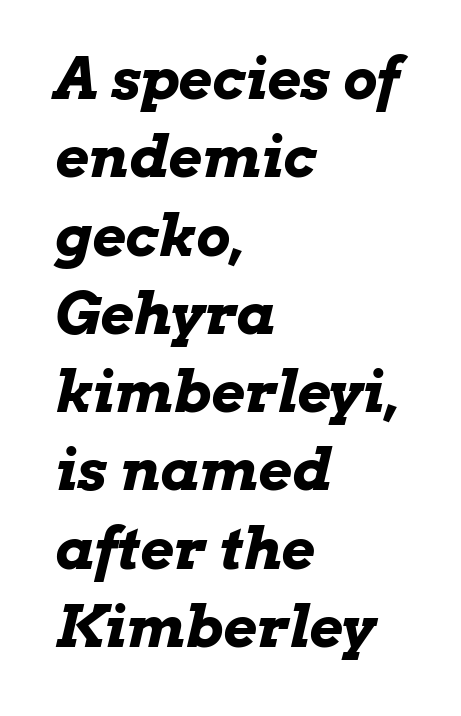
The image shows 58 px bold, wide type, italic (leaning right); set left-aligned, normal line spacing (1.35x), normal letter spacing, not underlined; low stroke contrast and a medium x-height.
